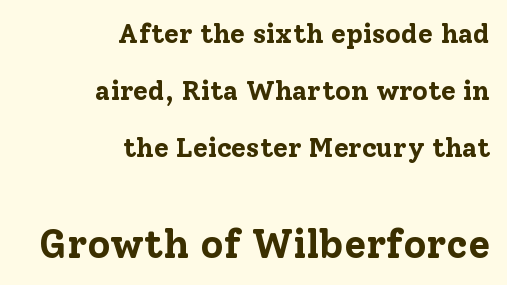
The image shows 40 px bold serif type, upright; set right-aligned, loose line spacing (2.11x), normal letter spacing, not underlined; the second (bottom) block is 1.48x larger; low stroke contrast and a medium x-height.
